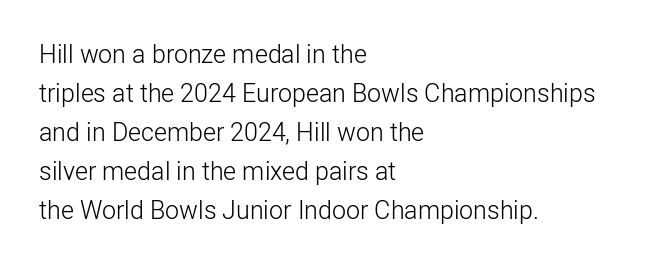
The image shows 25 px text type, upright; set left-aligned, normal line spacing (1.56x), normal letter spacing, not underlined.
